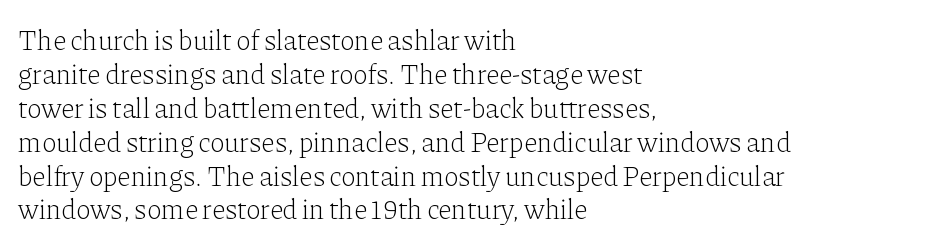
Only glyphs here, with clear space below each row. Tracking value appears to be zero — textbook default spacing. The lines are quadded left. The typography opts for an upright posture over an oblique one. On a weight scale, this lands at 450 or below.
